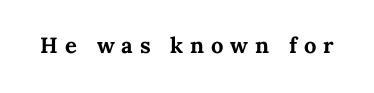
The image shows 22 px bold type, upright; set unusually wide letter spacing (+0.31 em), not underlined.
